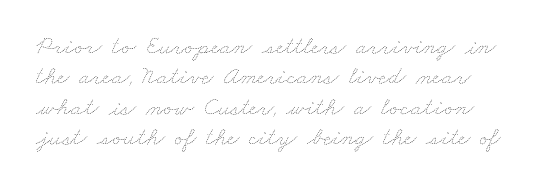
{"bold": "no", "underline": "no", "line_spacing_ratio": 1.22, "letter_spacing": "normal", "letter_spacing_em": 0.0, "glyph_px": 25}
